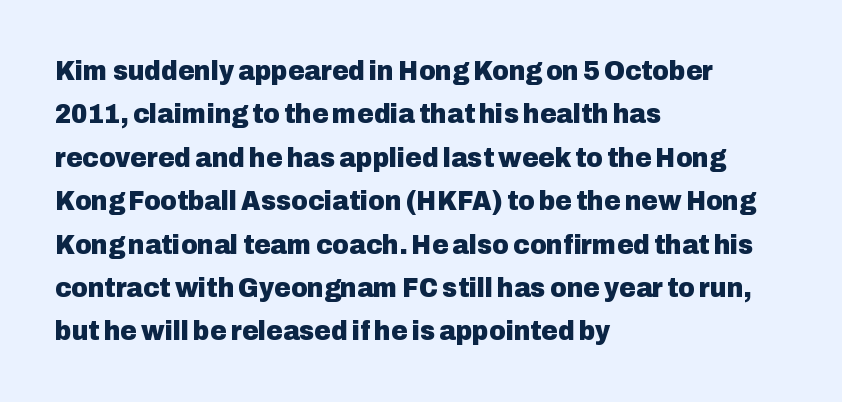
Q: Is the text bold? A: Yes.
Q: Is the text italic (slanted)? A: No, it is upright.
Q: Is the typeface a serif or a sans-serif typeface? A: Sans-serif.
Q: Is the text underlined? A: No.
Q: How is the paragraph aligned? A: Left-aligned.
Q: Is the spacing between letters normal or unusually wide? A: Normal.
Q: Is the spacing between lines tight, normal or loose? A: Normal.
Q: Width (condensed, normal, or wide)? A: Normal.
Q: Stroke contrast? A: Low.
Q: x-height? A: Medium.
Q: Monospaced? A: No.
